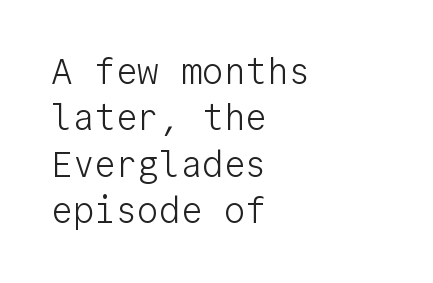
Q: Is the text bold? A: No.
Q: Is the text italic (slanted)? A: No, it is upright.
Q: Is the typeface a serif or a sans-serif typeface? A: Sans-serif.
Q: Is the text underlined? A: No.
Q: How is the paragraph aligned? A: Left-aligned.
Q: Is the spacing between letters normal or unusually wide? A: Normal.
Q: Is the spacing between lines tight, normal or loose? A: Normal.
Q: Width (condensed, normal, or wide)? A: Normal.
Q: Stroke contrast? A: Low.
Q: x-height? A: Medium.
Q: Monospaced? A: Yes.
